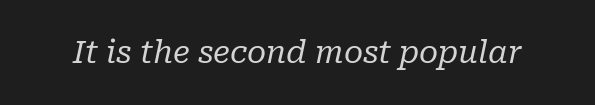
Q: Is the text bold? A: No.
Q: Is the text italic (slanted)? A: Yes, it leans right by about 10 degrees.
Q: Is the typeface a serif or a sans-serif typeface? A: Serif.
Q: Is the text underlined? A: No.
Q: Is the spacing between letters normal or unusually wide? A: Normal.
Q: Width (condensed, normal, or wide)? A: Normal.
Q: Stroke contrast? A: Low.
Q: x-height? A: Medium.
Q: Monospaced? A: No.
